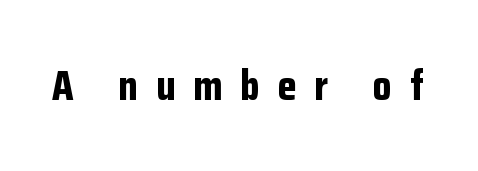
Q: Is the text bold? A: Yes.
Q: Is the text italic (slanted)? A: No, it is upright.
Q: Is the typeface a serif or a sans-serif typeface? A: Sans-serif.
Q: Is the text underlined? A: No.
Q: Is the spacing between letters normal or unusually wide? A: Unusually wide.
Q: Width (condensed, normal, or wide)? A: Condensed.
Q: Stroke contrast? A: Low.
Q: x-height? A: Medium.
Q: Monospaced? A: No.
